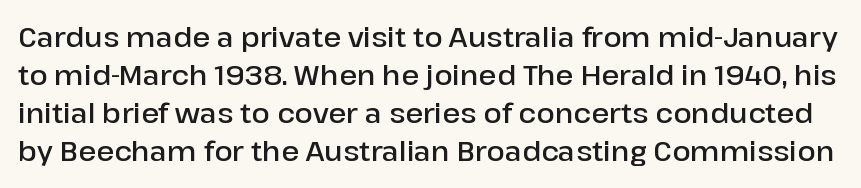
No italicization has been applied; the sample stays upright. This rendering features lettering with no underline. Successive baselines arrive at the customary interval. Here the glyphs are tracked normally, forming tight word shapes.
